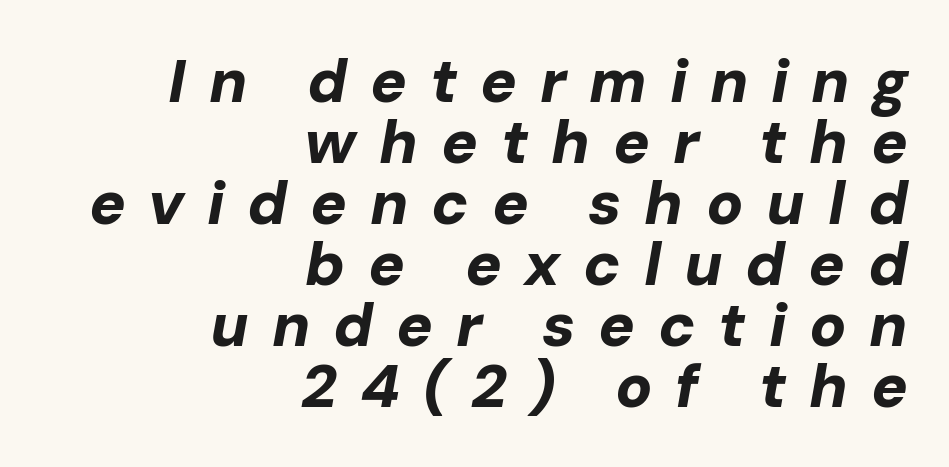
The specimen omits any rule beneath the text block's lines. All the whitespace from short lines collects on the left. Successive baselines arrive quickly, one right under another. Students, note that the glyphs here are deliberately spaced far apart. Compared with an ordinary text face, these strokes are far heavier — a full bold.
